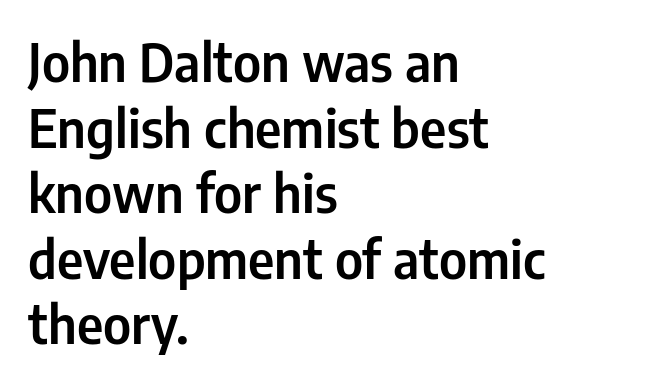
The image shows 52 px condensed sans-serif type, upright; set left-aligned, normal line spacing (1.26x), normal letter spacing, not underlined; low stroke contrast and a medium x-height.
